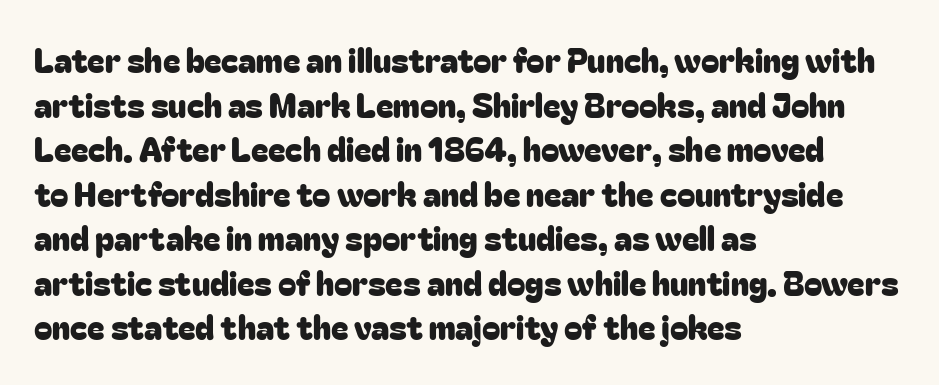
The image shows 33 px sans-serif type, upright; set left-aligned, normal line spacing (1.35x), normal letter spacing, not underlined; low stroke contrast and a medium x-height.
